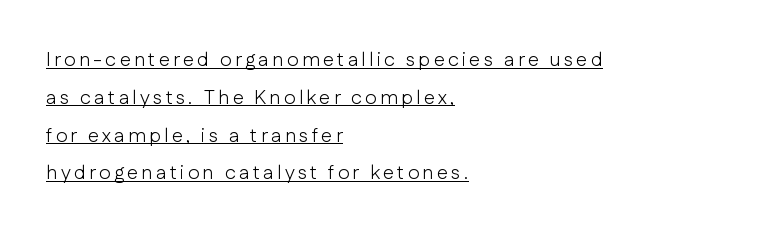
{"italic": "no", "bold": "no", "underline": "yes", "align": "left", "line_spacing_ratio": 1.89, "glyph_px": 20}
